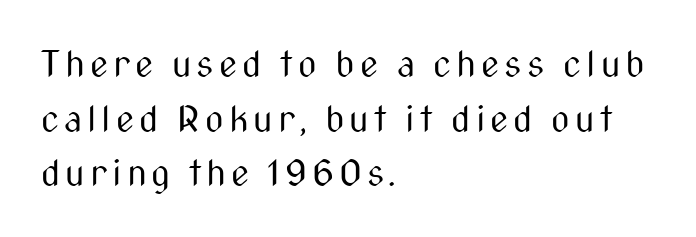
Q: Is the text bold? A: No.
Q: Is the text italic (slanted)? A: No, it is upright.
Q: Is the typeface a serif or a sans-serif typeface? A: Sans-serif.
Q: Is the text underlined? A: No.
Q: How is the paragraph aligned? A: Left-aligned.
Q: Is the spacing between lines tight, normal or loose? A: Normal.
Q: Width (condensed, normal, or wide)? A: Condensed.
Q: Stroke contrast? A: Medium.
Q: x-height? A: Medium.
Q: Monospaced? A: No.
